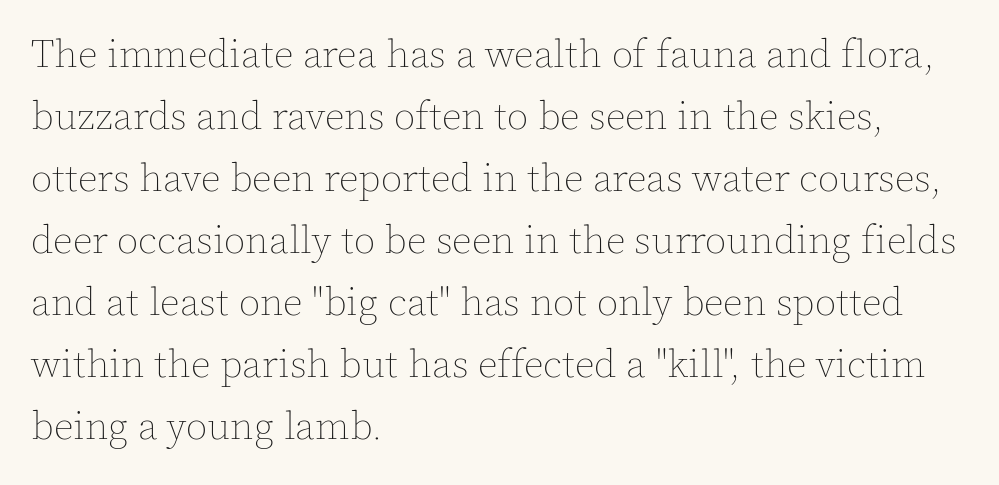
Q: Is the text bold? A: No.
Q: Is the text italic (slanted)? A: No, it is upright.
Q: Is the text underlined? A: No.
Q: How is the paragraph aligned? A: Left-aligned.
Q: Is the spacing between letters normal or unusually wide? A: Normal.
Q: Is the spacing between lines tight, normal or loose? A: Normal.
Q: Width (condensed, normal, or wide)? A: Normal.
Q: x-height? A: Medium.
Q: Monospaced? A: No.
